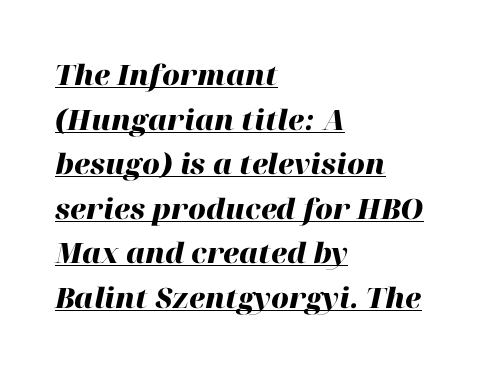
{"italic": "yes", "lean": "right", "slant_degrees": 12, "bold": "yes", "weight": "heavy", "width": "normal", "stroke_contrast": "high", "x_height": "medium", "monospaced": "no", "underline": "yes", "align": "left", "line_spacing": "normal", "line_spacing_ratio": 1.59, "letter_spacing": "normal", "letter_spacing_em": 0.0, "glyph_px": 28}
